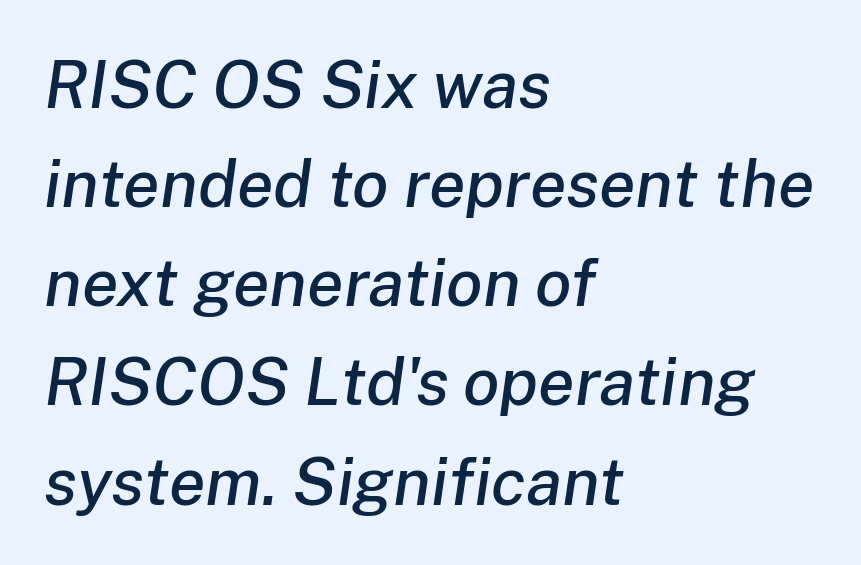
{"italic": "yes", "lean": "right", "slant_degrees": 8, "width": "normal", "stroke_contrast": "low", "x_height": "medium", "monospaced": "no", "underline": "no", "align": "left", "line_spacing": "normal", "line_spacing_ratio": 1.48, "letter_spacing": "normal", "letter_spacing_em": 0.0, "glyph_px": 67}
